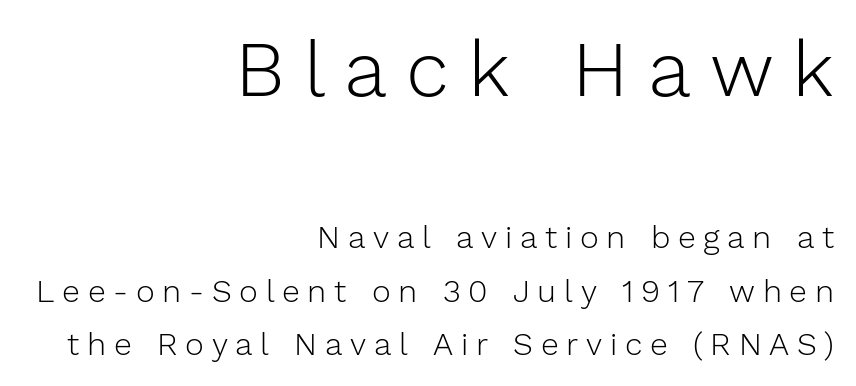
Visually the block forms a straight wall on the right and a jagged coastline on the left. You can tell it's not italic because the verticals are truly vertical. The initial chunk of copy outweighs the following chunk in type size. Serif or sans? Sans — the stroke terminals are bare. Weight class: somewhere from thin through regular.
